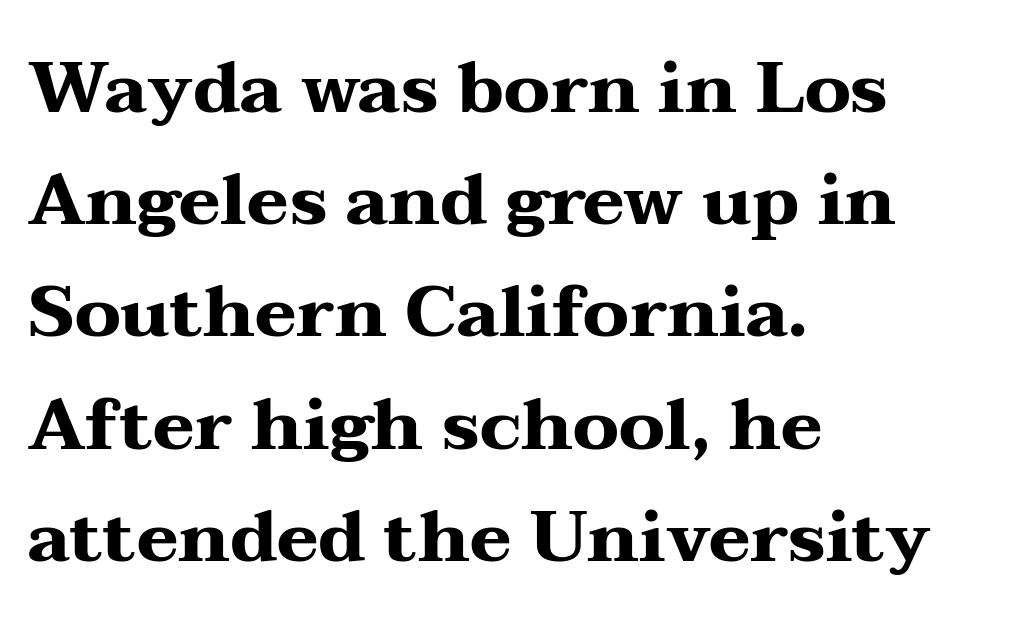
Q: Is the text bold? A: Yes.
Q: Is the text italic (slanted)? A: No, it is upright.
Q: Is the typeface a serif or a sans-serif typeface? A: Serif.
Q: Is the text underlined? A: No.
Q: How is the paragraph aligned? A: Left-aligned.
Q: Is the spacing between letters normal or unusually wide? A: Normal.
Q: Is the spacing between lines tight, normal or loose? A: Normal.
Q: Width (condensed, normal, or wide)? A: Wide.
Q: Stroke contrast? A: Medium.
Q: x-height? A: Medium.
Q: Monospaced? A: No.
